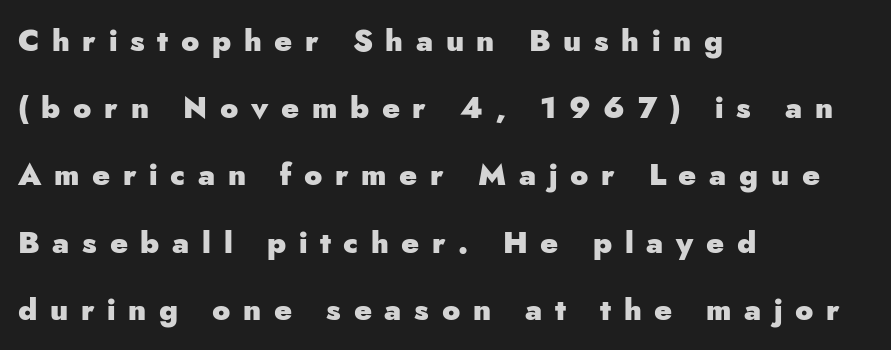
The font is running at its bold setting. Line starts are locked; line ends wander. How are the letters spaced? Widely, with obvious added tracking. Type style note: lacks serifs.
